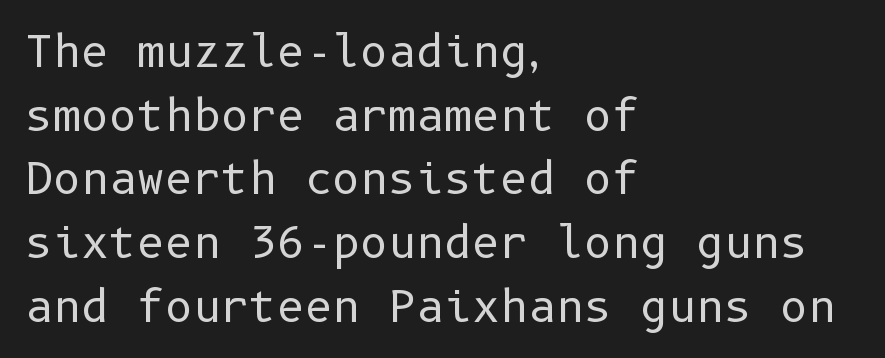
This block has exactly the height ordinary leading produces. Nobody drew a line under any word here. The gaps between neighbouring characters are ordinary and unremarkable. The passage shown is typeset with a sans-serif family. Weight: regular or lighter. A roman cut, with each character standing at attention.
